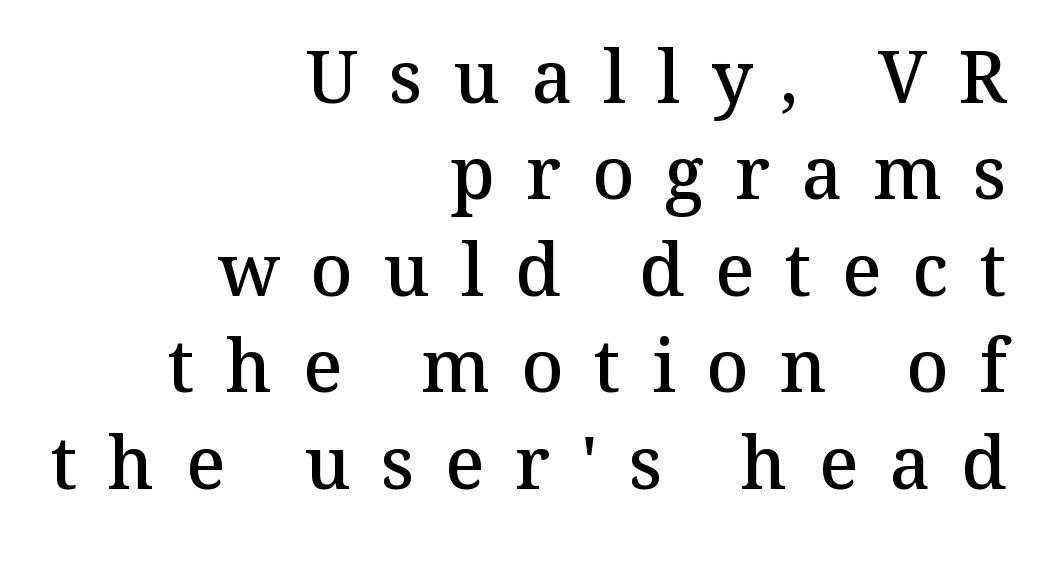
The tracking reads as deliberately expanded to a designer's eye. These words are printed semibold, heavier than regular yet not bold. Glance below the letters and you will spot only blank space. Posture: vertical. You could not count columns in this text — the font is proportionally spaced.
